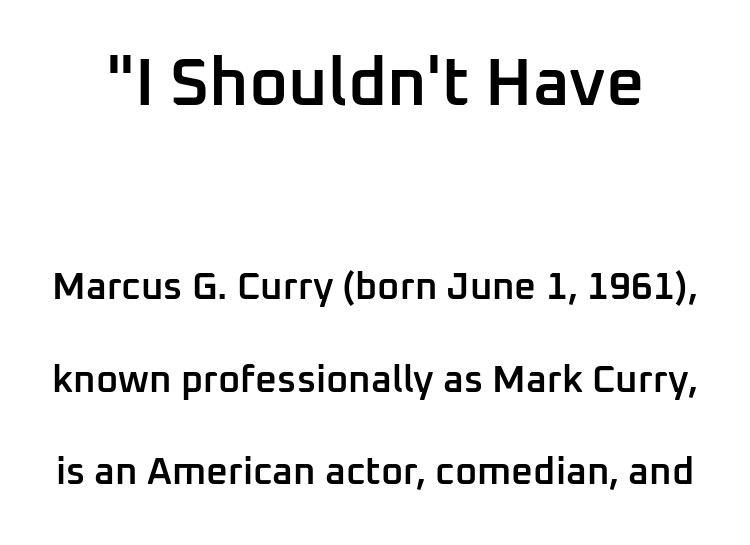
The image shows 67 px semibold sans-serif type, upright; set loose line spacing (2.43x), normal letter spacing, not underlined; the first (top) block is 1.76x larger; low stroke contrast and a medium x-height.
